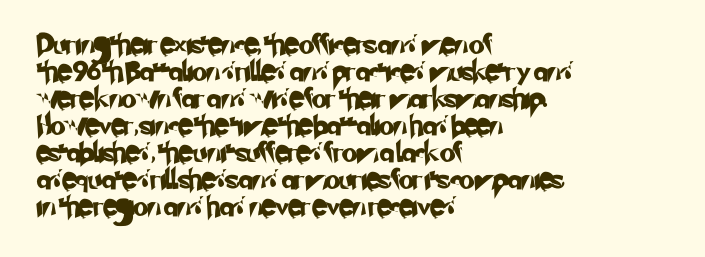
The image shows 20 px text type; set left-aligned, normal line spacing (1.35x), normal letter spacing, not underlined.
